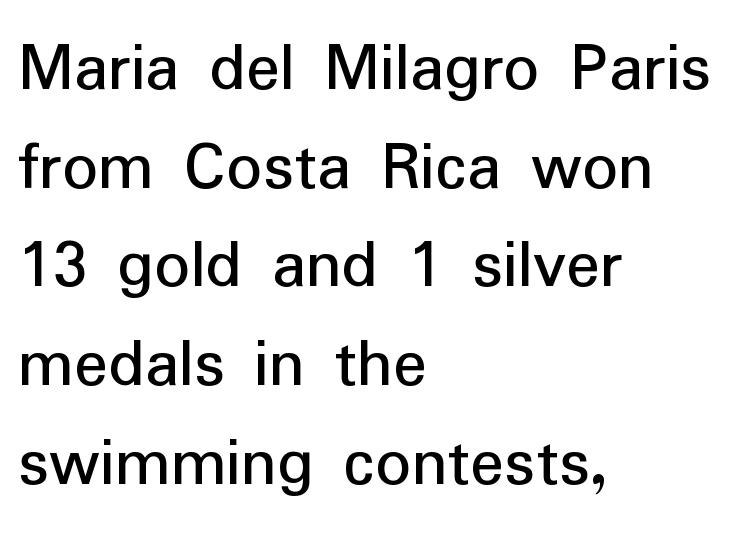
Q: Is the text bold? A: No.
Q: Is the text italic (slanted)? A: No, it is upright.
Q: Is the typeface a serif or a sans-serif typeface? A: Sans-serif.
Q: Is the text underlined? A: No.
Q: How is the paragraph aligned? A: Left-aligned.
Q: Is the spacing between letters normal or unusually wide? A: Normal.
Q: Is the spacing between lines tight, normal or loose? A: Normal.
Q: Width (condensed, normal, or wide)? A: Normal.
Q: Stroke contrast? A: Low.
Q: x-height? A: Medium.
Q: Monospaced? A: No.
